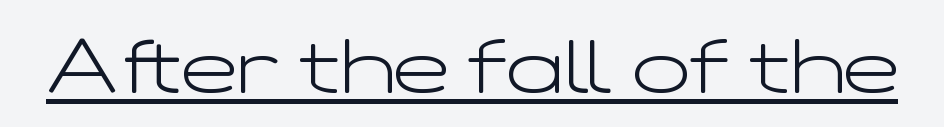
The image shows 76 px light, wide sans-serif type, upright; set normal letter spacing, underlined; low stroke contrast and a medium x-height.
